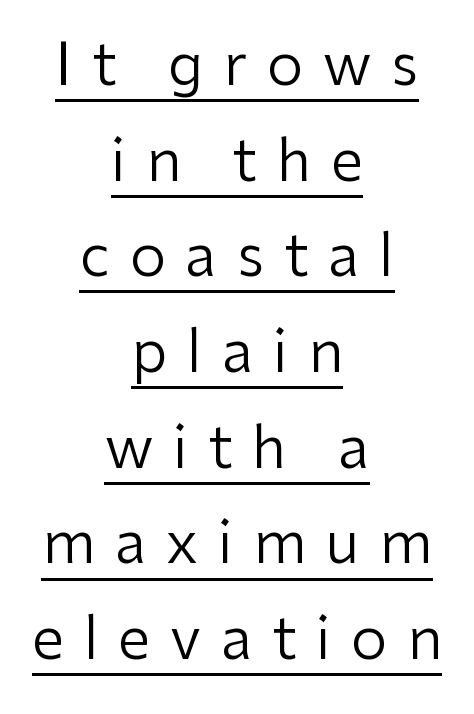
Weight: not bold — regular or lighter. The face used here is proportionally spaced, like ordinary book or web type. Vertical spacing — default. The letters are spread apart with noticeably loose tracking.
